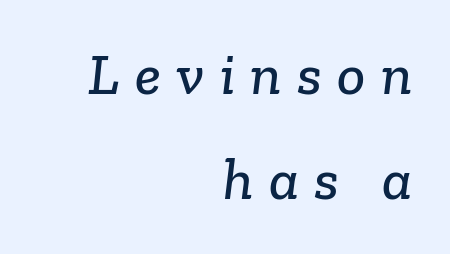
Decoration check: the copy has no underline. Here the designer chose a conventional face with non-uniform glyph widths. Check where the strokes stop: tiny serifs finish them off. The compositor pushed each line to the right boundary. Tracking here is generous; glyphs stand well apart from one another.
